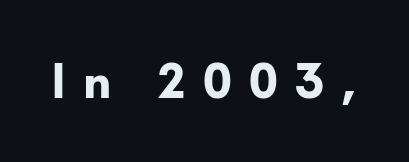
Q: Is the text bold? A: Yes.
Q: Is the text italic (slanted)? A: No, it is upright.
Q: Is the typeface a serif or a sans-serif typeface? A: Sans-serif.
Q: Is the text underlined? A: No.
Q: Is the spacing between letters normal or unusually wide? A: Unusually wide.
Q: Width (condensed, normal, or wide)? A: Normal.
Q: Stroke contrast? A: Low.
Q: x-height? A: Small.
Q: Monospaced? A: No.
